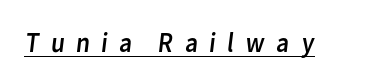
{"serif": "no", "bold": "no", "weight": "regular", "width": "normal", "stroke_contrast": "low", "x_height": "medium", "monospaced": "no", "underline": "yes", "letter_spacing": "wide", "letter_spacing_em": 0.38, "glyph_px": 28}
